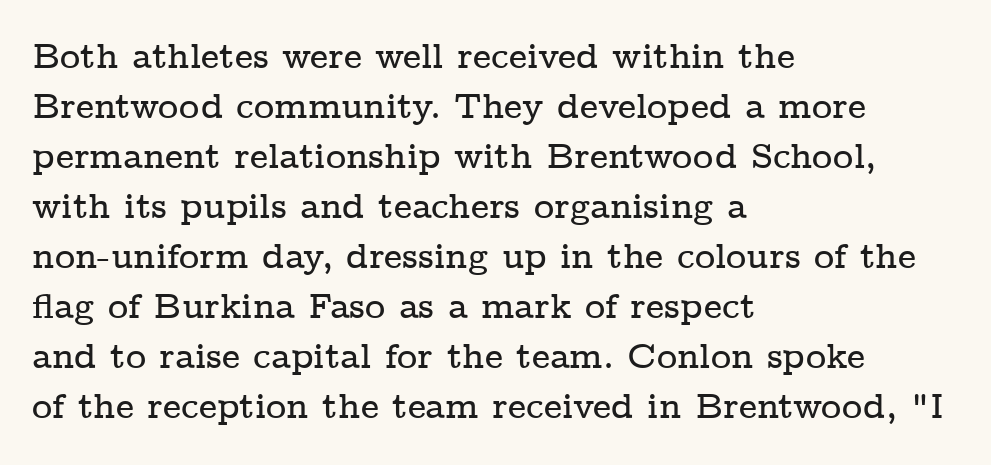
{"serif": "yes", "italic": "no", "width": "wide", "stroke_contrast": "low", "x_height": "medium", "monospaced": "no", "underline": "no", "align": "left", "line_spacing": "normal", "line_spacing_ratio": 1.43, "letter_spacing": "normal", "letter_spacing_em": 0.0, "glyph_px": 35}
